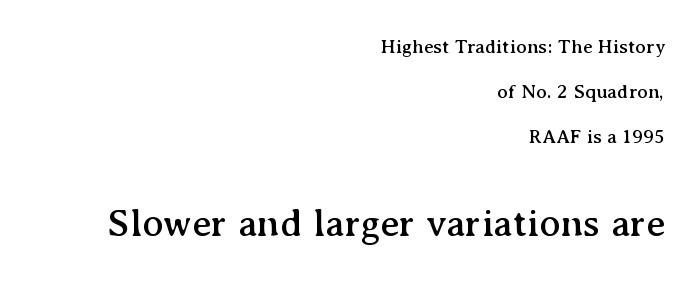
{"serif": "yes", "italic": "no", "width": "normal", "stroke_contrast": "medium", "x_height": "medium", "monospaced": "no", "underline": "no", "align": "right", "line_spacing": "loose", "line_spacing_ratio": 2.25, "letter_spacing": "normal", "letter_spacing_em": 0.0, "larger_block": "second", "size_ratio": 1.95, "glyph_px": 39}
